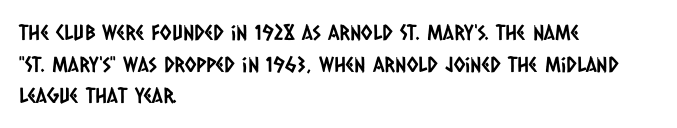
Q: Is the text underlined? A: No.
Q: How is the paragraph aligned? A: Left-aligned.
Q: Is the spacing between letters normal or unusually wide? A: Normal.
Q: Is the spacing between lines tight, normal or loose? A: Normal.
